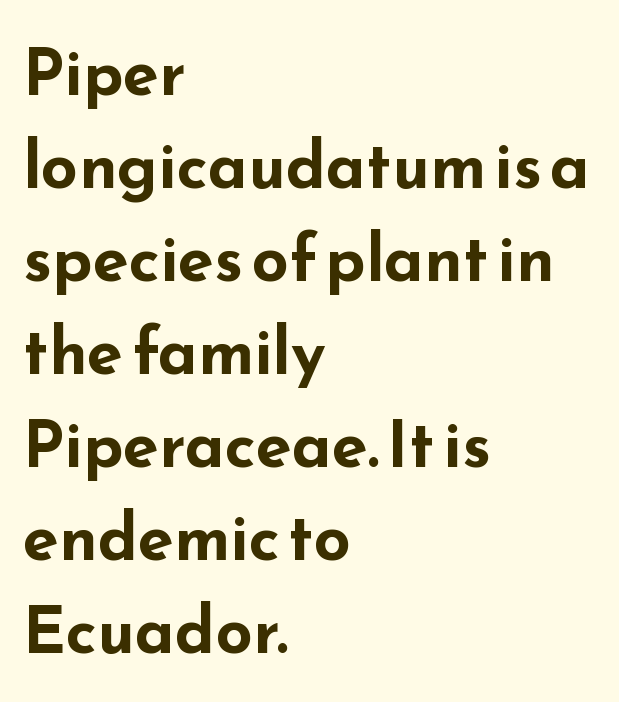
{"serif": "no", "italic": "no", "bold": "yes", "weight": "bold", "width": "wide", "stroke_contrast": "low", "x_height": "small", "monospaced": "no", "underline": "no", "align": "left", "line_spacing": "normal", "line_spacing_ratio": 1.43, "letter_spacing": "normal", "letter_spacing_em": 0.0, "glyph_px": 65}
